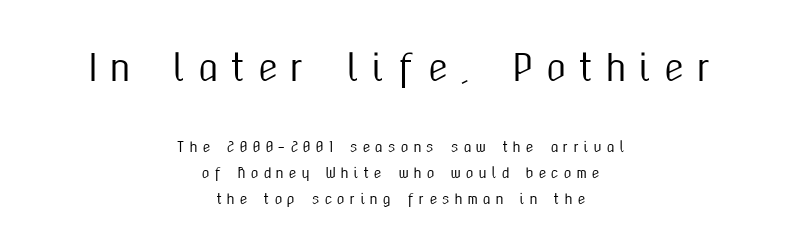
{"serif": "no", "italic": "no", "width": "condensed", "stroke_contrast": "medium", "x_height": "medium", "monospaced": "no", "underline": "no", "align": "center", "line_spacing_ratio": 1.86, "letter_spacing": "wide", "letter_spacing_em": 0.35, "larger_block": "first", "size_ratio": 2.57, "glyph_px": 36}
